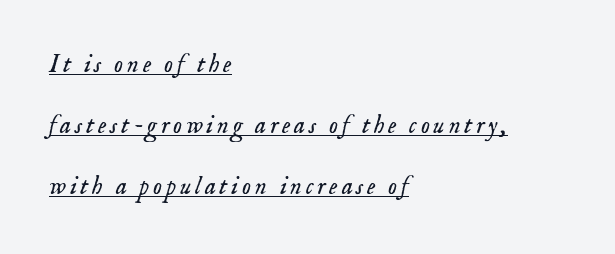
The image shows 25 px text type, italic (leaning right); set left-aligned, loose line spacing (2.45x), underlined.
